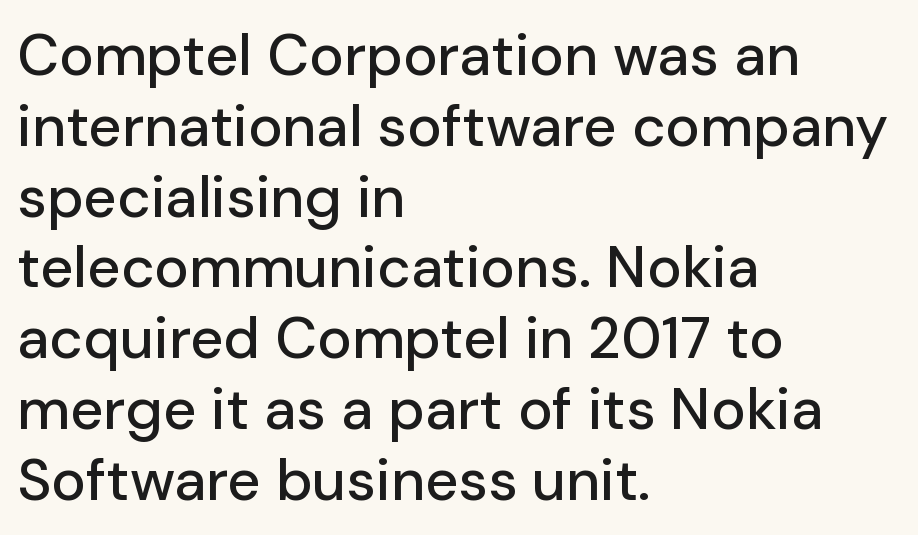
The image shows 58 px sans-serif type, upright; set left-aligned, line spacing 1.22x, normal letter spacing, not underlined; low stroke contrast and a medium x-height.
